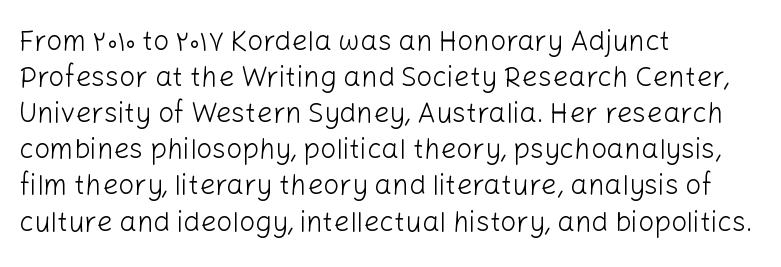
The words here are not underlined. The passage shown is typed in a proportional face where columns would drift. Nope, no serifs anywhere on these letters. These lines keep a tight, regular rhythm from letter to letter. Successive baselines arrive at the customary interval.
